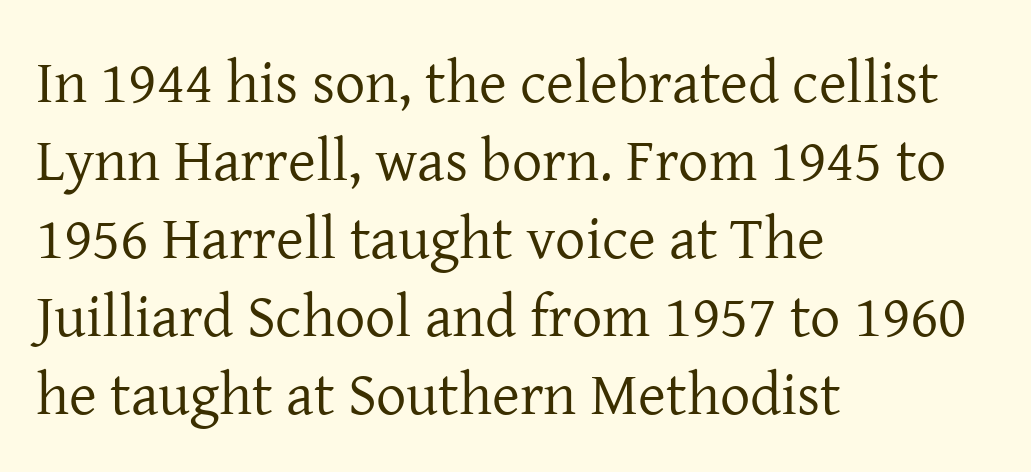
{"serif": "yes", "italic": "no", "bold": "no", "weight": "regular", "width": "normal", "stroke_contrast": "low", "x_height": "medium", "monospaced": "no", "underline": "no", "align": "left", "line_spacing": "normal", "line_spacing_ratio": 1.3, "letter_spacing": "normal", "letter_spacing_em": 0.0, "glyph_px": 60}
